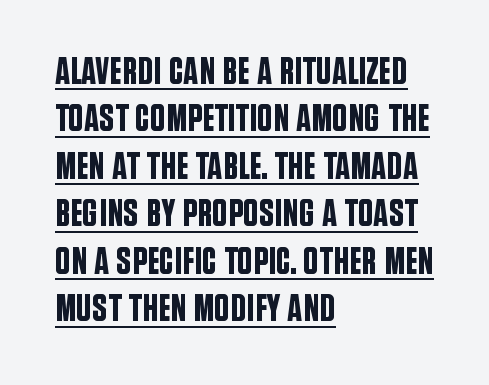
Q: Is the text italic (slanted)? A: No, it is upright.
Q: Is the typeface a serif or a sans-serif typeface? A: Sans-serif.
Q: Is the text underlined? A: Yes.
Q: How is the paragraph aligned? A: Left-aligned.
Q: Is the spacing between letters normal or unusually wide? A: Normal.
Q: Is the spacing between lines tight, normal or loose? A: Normal.
Q: Width (condensed, normal, or wide)? A: Condensed.
Q: Stroke contrast? A: Low.
Q: x-height? A: Large.
Q: Monospaced? A: No.
